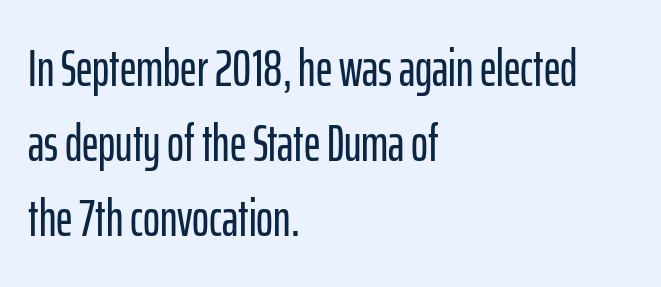
If you drew a ruler down the left edge, every line would touch it. The letters sit at their default tracking, neither squeezed nor spread. Vertically, the passage feels balanced, rows spaced as you'd expect. Notice how the stems are strictly vertical — no italics here. Descenders hang freely into open space. No feet cap the strokes, marking this as sans-serif type.
